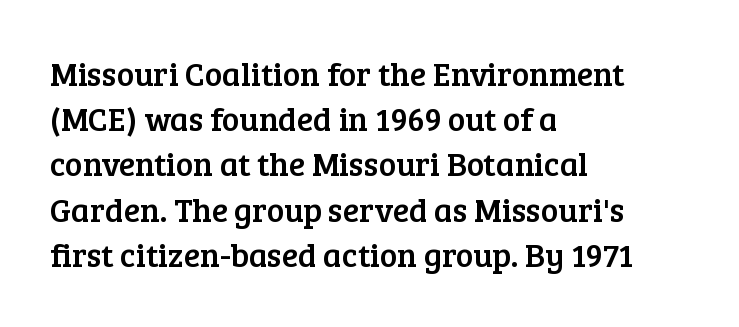
Q: Is the text italic (slanted)? A: No, it is upright.
Q: Is the typeface a serif or a sans-serif typeface? A: Serif.
Q: Is the text underlined? A: No.
Q: How is the paragraph aligned? A: Left-aligned.
Q: Is the spacing between letters normal or unusually wide? A: Normal.
Q: Is the spacing between lines tight, normal or loose? A: Normal.
Q: Width (condensed, normal, or wide)? A: Normal.
Q: Stroke contrast? A: Low.
Q: x-height? A: Medium.
Q: Monospaced? A: No.
